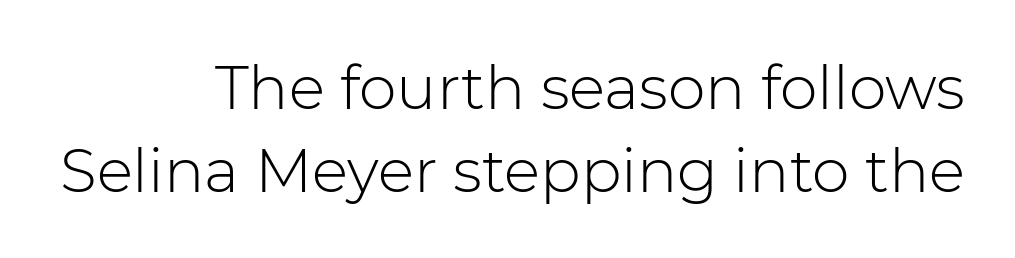
{"serif": "no", "italic": "no", "bold": "no", "weight": "light", "width": "normal", "stroke_contrast": "low", "x_height": "medium", "monospaced": "no", "underline": "no", "align": "right", "line_spacing": "normal", "line_spacing_ratio": 1.38, "letter_spacing": "normal", "letter_spacing_em": 0.0, "glyph_px": 60}
